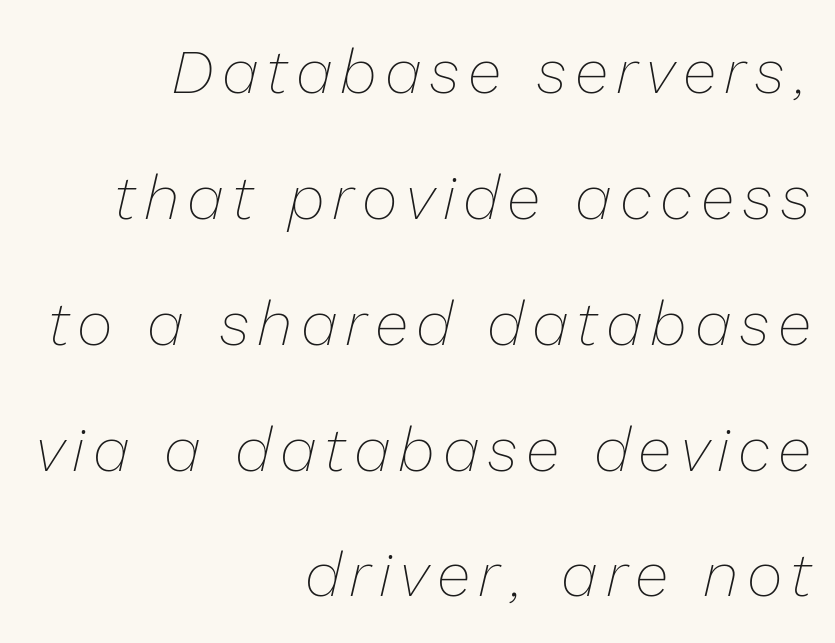
The image shows 62 px thin type, italic (leaning right); set right-aligned, loose line spacing (2.03x), not underlined; low stroke contrast and a medium x-height.
